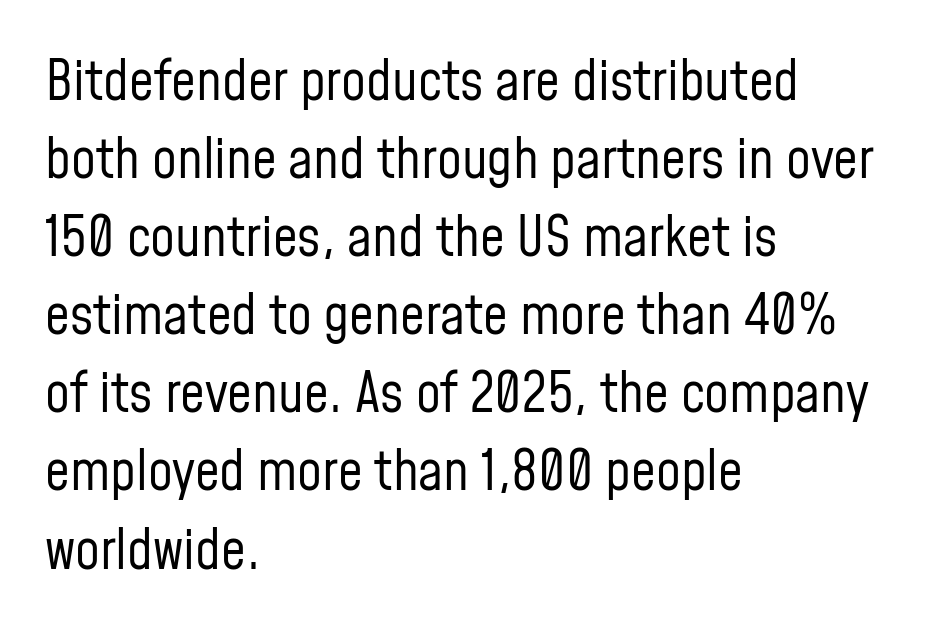
The image shows 55 px regular-weight, condensed sans-serif type, upright; set left-aligned, normal line spacing (1.42x), normal letter spacing, not underlined; low stroke contrast and a medium x-height.
